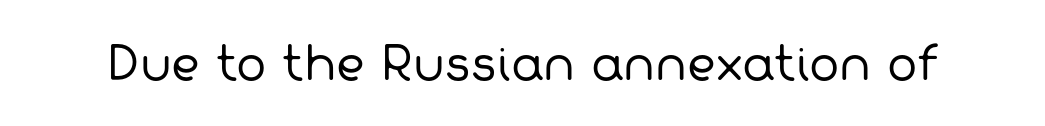
The image shows 45 px regular-weight sans-serif type; set normal letter spacing, not underlined; low stroke contrast and a medium x-height.
